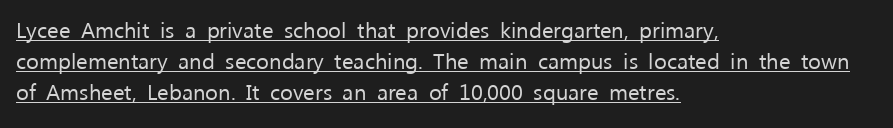
The image shows 22 px text type, upright; set left-aligned, normal line spacing (1.42x), normal letter spacing, underlined.
